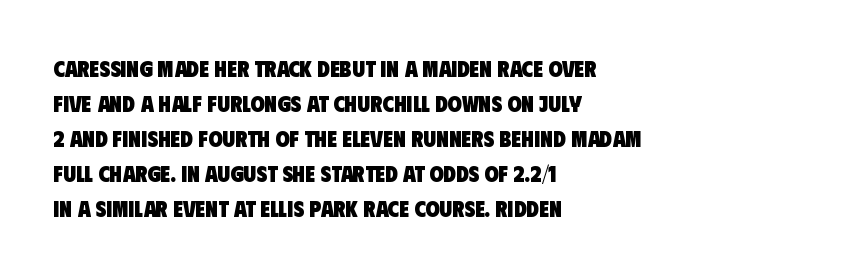
Each glyph is drawn with heavy, bold strokes. This rendering features lettering with no underline. Successive baselines arrive at the customary interval. Which margin do the lines hug? The left one — the right edge is uneven.
